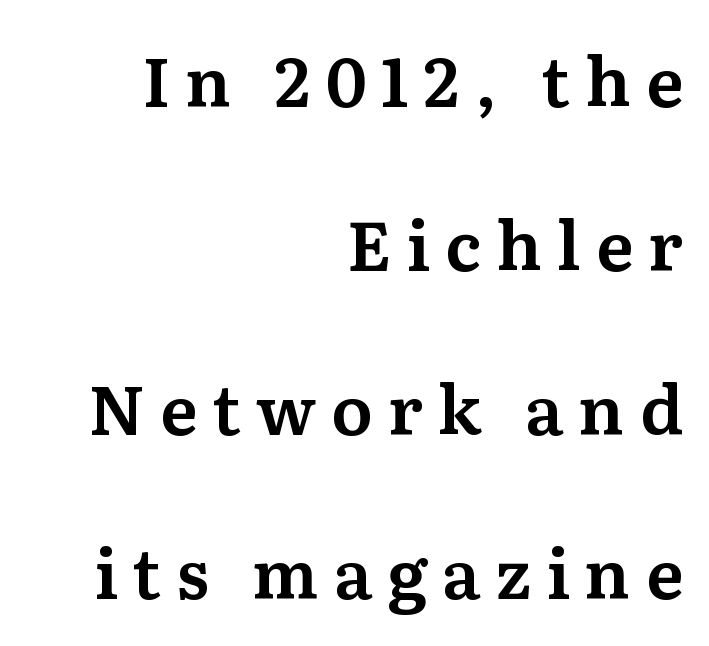
The image shows 68 px serif type, upright; set right-aligned, loose line spacing (2.41x), unusually wide letter spacing (+0.22 em), not underlined; medium stroke contrast and a medium x-height.
